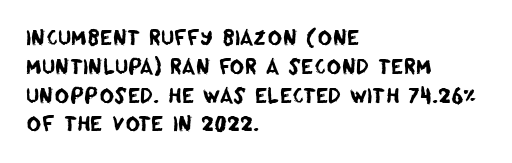
The image shows 20 px text type; set left-aligned, normal line spacing (1.44x), normal letter spacing, not underlined.
